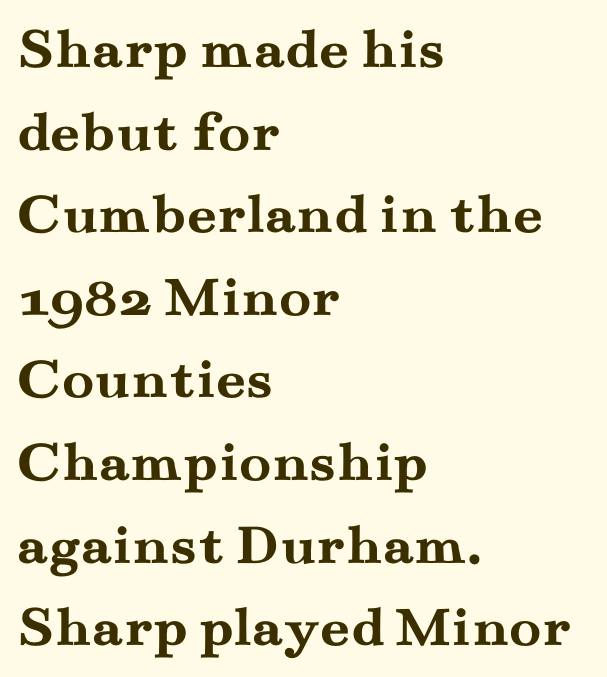
Caption: standard tracking, unaltered. The letters advance in unequal steps, a hallmark of proportional type. In terms of letterform style, serifs are clearly present. Alignment: flush left. Italic: no, the glyphs are upright roman. The rendering uses a bold face; every stroke is thick and dark.
